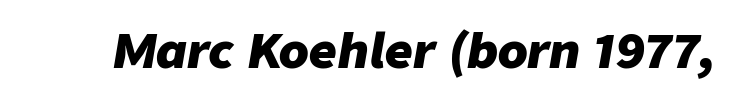
The image shows 48 px heavy type, italic (leaning right); set normal letter spacing, not underlined; low stroke contrast and a medium x-height.
